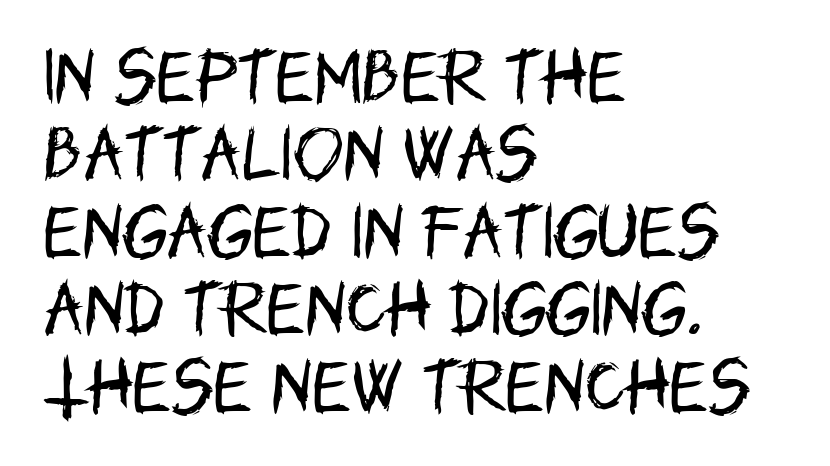
{"serif": "no", "italic": "no", "bold": "no", "weight": "regular", "width": "condensed", "stroke_contrast": "low", "x_height": "large", "monospaced": "no", "underline": "no", "align": "left", "line_spacing": "normal", "line_spacing_ratio": 1.29, "letter_spacing": "normal", "letter_spacing_em": 0.0, "glyph_px": 60}
